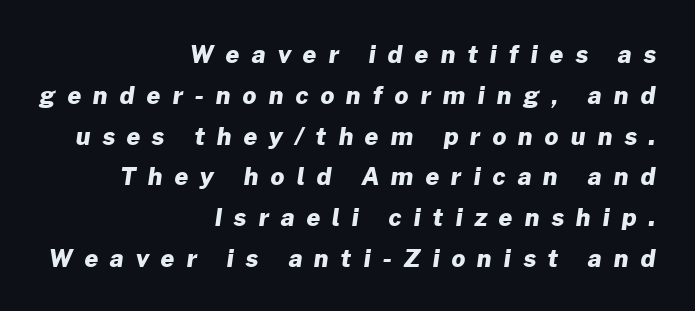
Q: Is the text bold? A: Yes.
Q: Is the text underlined? A: No.
Q: How is the paragraph aligned? A: Right-aligned.
Q: Is the spacing between letters normal or unusually wide? A: Unusually wide.
Q: Is the spacing between lines tight, normal or loose? A: Normal.
